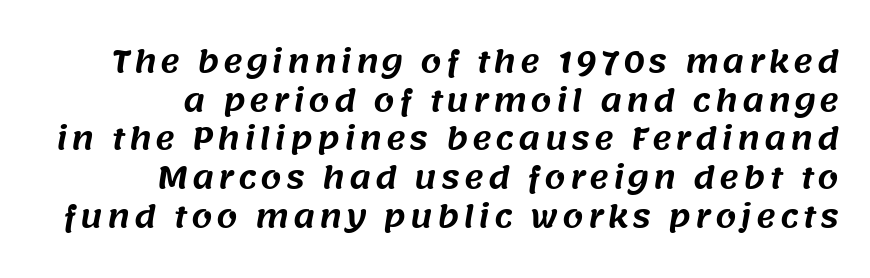
Q: Is the typeface a serif or a sans-serif typeface? A: Sans-serif.
Q: Is the text underlined? A: No.
Q: How is the paragraph aligned? A: Right-aligned.
Q: Is the spacing between lines tight, normal or loose? A: Normal.
Q: Width (condensed, normal, or wide)? A: Normal.
Q: Stroke contrast? A: Medium.
Q: x-height? A: Large.
Q: Monospaced? A: No.
